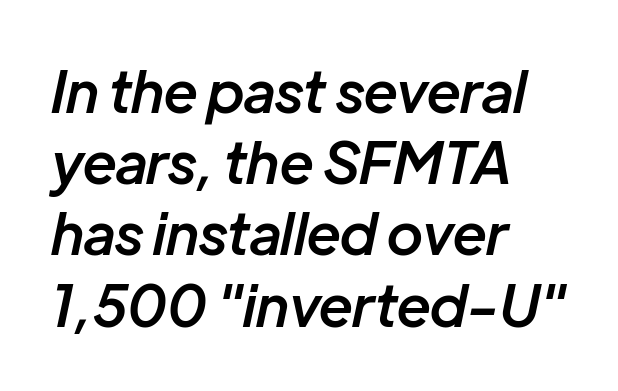
The image shows 57 px semibold type, italic (leaning right); set left-aligned, normal line spacing (1.25x), normal letter spacing, not underlined; low stroke contrast and a medium x-height.
